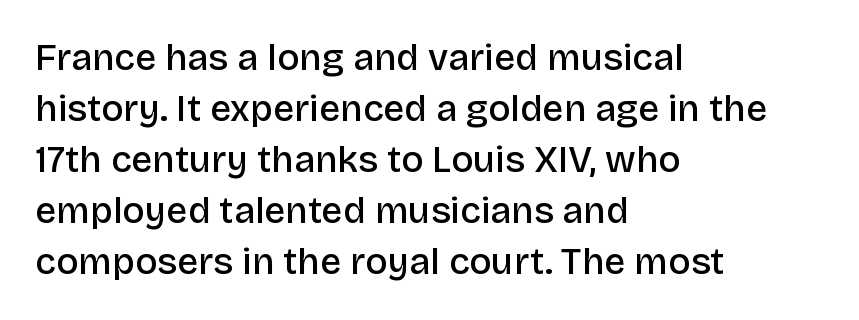
Q: Is the text bold? A: Semi-bold.
Q: Is the text italic (slanted)? A: No, it is upright.
Q: Is the typeface a serif or a sans-serif typeface? A: Sans-serif.
Q: Is the text underlined? A: No.
Q: How is the paragraph aligned? A: Left-aligned.
Q: Is the spacing between letters normal or unusually wide? A: Normal.
Q: Is the spacing between lines tight, normal or loose? A: Normal.
Q: Width (condensed, normal, or wide)? A: Normal.
Q: Stroke contrast? A: Low.
Q: x-height? A: Large.
Q: Monospaced? A: No.
